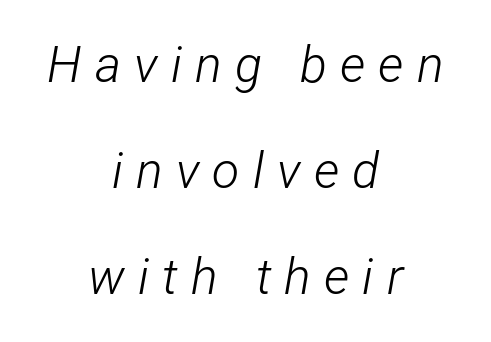
{"italic": "yes", "lean": "right", "slant_degrees": 12, "bold": "no", "weight": "light", "width": "condensed", "stroke_contrast": "low", "x_height": "medium", "monospaced": "no", "underline": "no", "align": "center", "line_spacing": "loose", "line_spacing_ratio": 2.12, "letter_spacing": "wide", "letter_spacing_em": 0.26, "glyph_px": 50}
